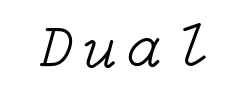
The axis of the letterforms is tilted away from vertical. Just letters on the line, the space beneath them empty. These glyphs show unthickened strokes, regular width or finer.
